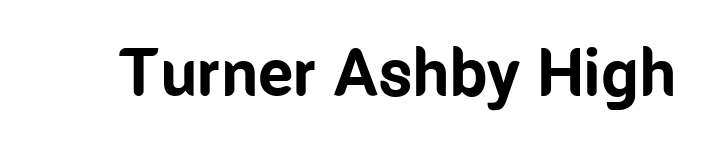
Q: Is the text bold? A: Yes.
Q: Is the text italic (slanted)? A: No, it is upright.
Q: Is the typeface a serif or a sans-serif typeface? A: Sans-serif.
Q: Is the text underlined? A: No.
Q: Is the spacing between letters normal or unusually wide? A: Normal.
Q: Width (condensed, normal, or wide)? A: Condensed.
Q: Stroke contrast? A: Low.
Q: x-height? A: Medium.
Q: Monospaced? A: No.
